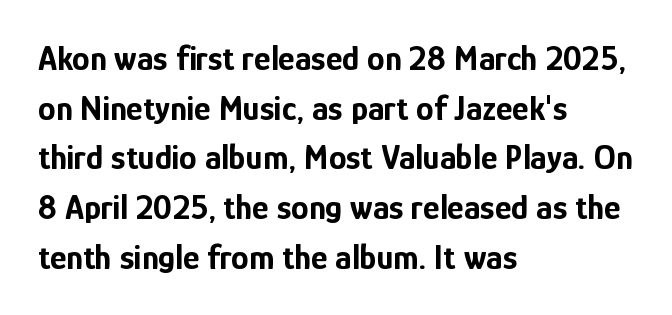
{"serif": "no", "italic": "no", "bold": "yes", "weight": "bold", "width": "condensed", "stroke_contrast": "low", "x_height": "medium", "monospaced": "no", "underline": "no", "align": "left", "line_spacing": "normal", "line_spacing_ratio": 1.42, "letter_spacing": "normal", "letter_spacing_em": 0.0, "glyph_px": 35}
